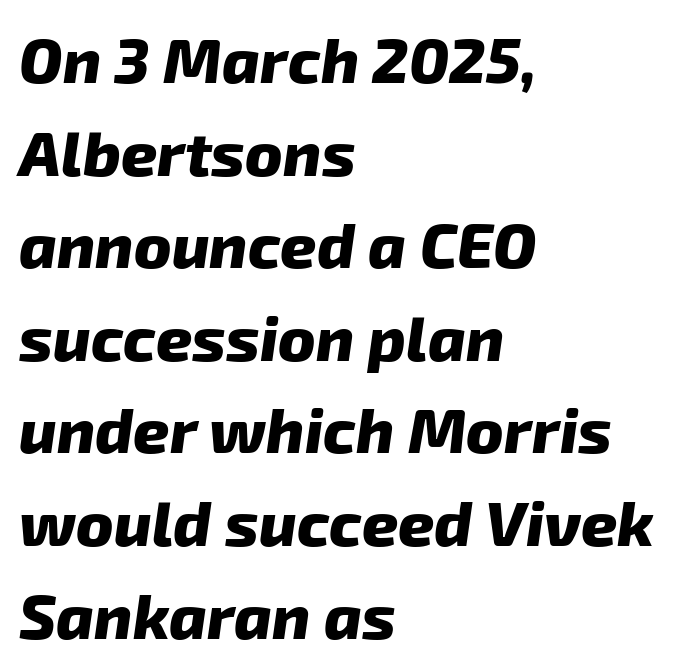
Honestly, there is no underline to notice here at all. Does the copy run flush right? No — it runs flush left. Words appear dense and cohesive because spacing is normal. Strokes here are thick enough to call this a true bold. The face used here is proportionally spaced, like ordinary book or web type. To sum up the face: it is a sans, with no serifs.
